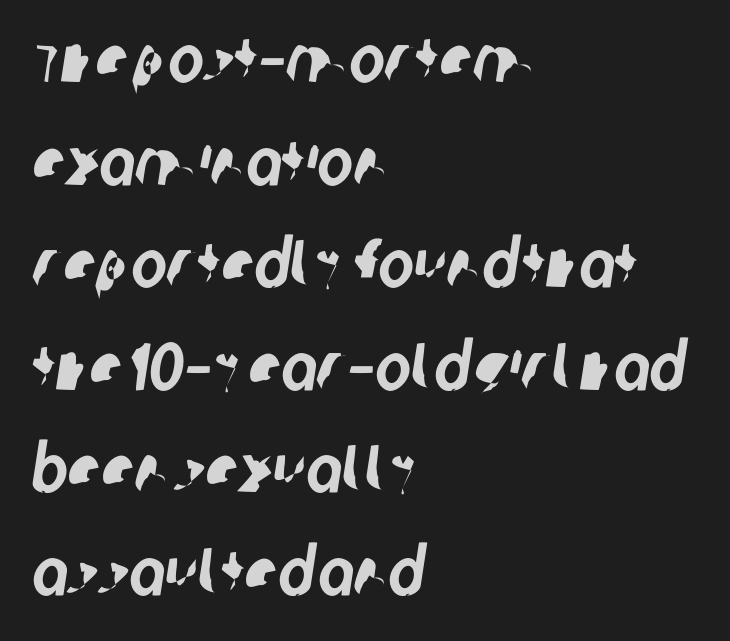
Q: Is the typeface a serif or a sans-serif typeface? A: Sans-serif.
Q: Is the text underlined? A: No.
Q: How is the paragraph aligned? A: Left-aligned.
Q: Is the spacing between letters normal or unusually wide? A: Normal.
Q: Is the spacing between lines tight, normal or loose? A: Normal.
Q: Width (condensed, normal, or wide)? A: Condensed.
Q: Stroke contrast? A: Low.
Q: x-height? A: Large.
Q: Monospaced? A: No.
